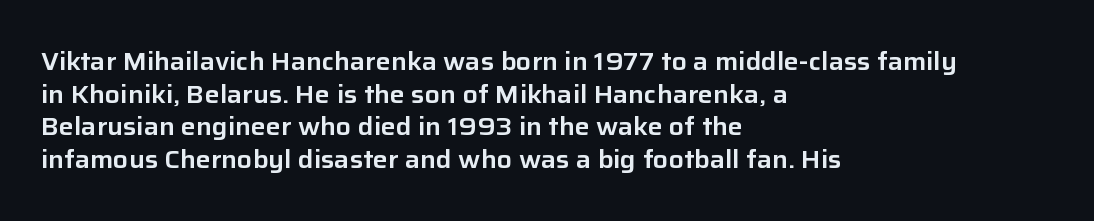
Q: Is the text italic (slanted)? A: No, it is upright.
Q: Is the text underlined? A: No.
Q: How is the paragraph aligned? A: Left-aligned.
Q: Is the spacing between letters normal or unusually wide? A: Normal.
Q: Is the spacing between lines tight, normal or loose? A: Normal.
